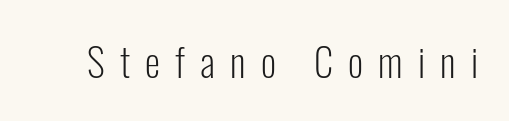
{"serif": "no", "italic": "no", "bold": "no", "weight": "light", "width": "condensed", "stroke_contrast": "low", "x_height": "medium", "monospaced": "no", "underline": "no", "letter_spacing": "wide", "letter_spacing_em": 0.39, "glyph_px": 39}
